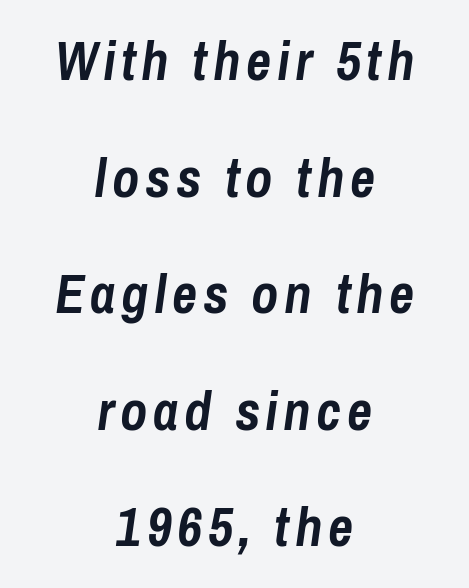
Q: Is the text bold? A: Yes.
Q: Is the text italic (slanted)? A: Yes, it leans right by about 8 degrees.
Q: Is the text underlined? A: No.
Q: How is the paragraph aligned? A: Centered.
Q: Is the spacing between lines tight, normal or loose? A: Loose.
Q: Width (condensed, normal, or wide)? A: Condensed.
Q: Stroke contrast? A: Low.
Q: x-height? A: Medium.
Q: Monospaced? A: No.
